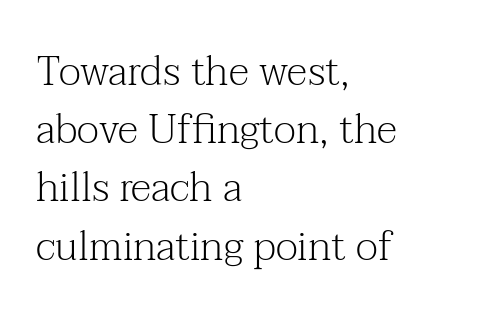
The image shows 41 px light serif type, upright; set left-aligned, normal line spacing (1.42x), normal letter spacing, not underlined; medium stroke contrast and a medium x-height.
